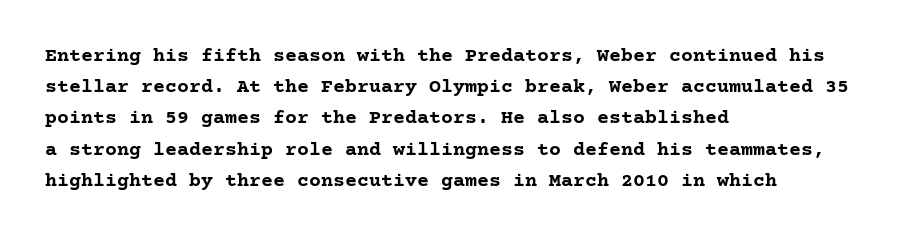
Q: Is the text bold? A: Yes.
Q: Is the text italic (slanted)? A: No, it is upright.
Q: Is the text underlined? A: No.
Q: How is the paragraph aligned? A: Left-aligned.
Q: Is the spacing between letters normal or unusually wide? A: Normal.
Q: Is the spacing between lines tight, normal or loose? A: Normal.
